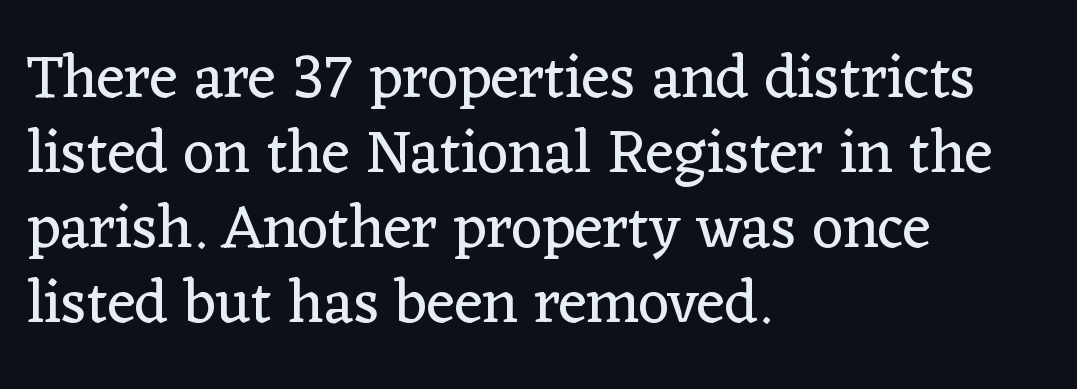
These lines are set flush left with a ragged right edge. A typesetter would mark this as roman, not italic. Bare-footed words on every line. The font is comparable to plain body text, perhaps lighter. Look at the bottom of the vertical strokes: they flare into serifs here.
